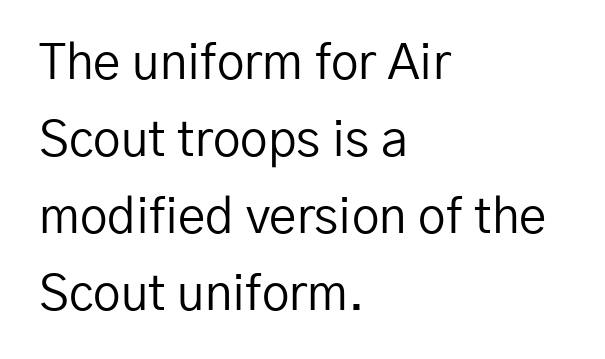
Q: Is the text bold? A: No.
Q: Is the text italic (slanted)? A: No, it is upright.
Q: Is the typeface a serif or a sans-serif typeface? A: Sans-serif.
Q: Is the text underlined? A: No.
Q: How is the paragraph aligned? A: Left-aligned.
Q: Is the spacing between letters normal or unusually wide? A: Normal.
Q: Is the spacing between lines tight, normal or loose? A: Normal.
Q: Width (condensed, normal, or wide)? A: Normal.
Q: Stroke contrast? A: Low.
Q: x-height? A: Medium.
Q: Monospaced? A: No.
